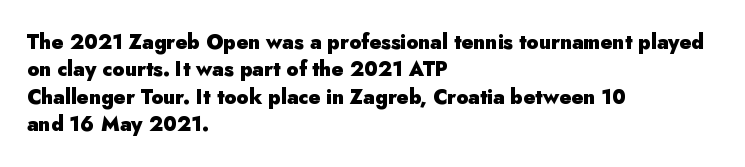
The image shows 20 px bold type, upright; set left-aligned, normal line spacing (1.37x), normal letter spacing, not underlined.
